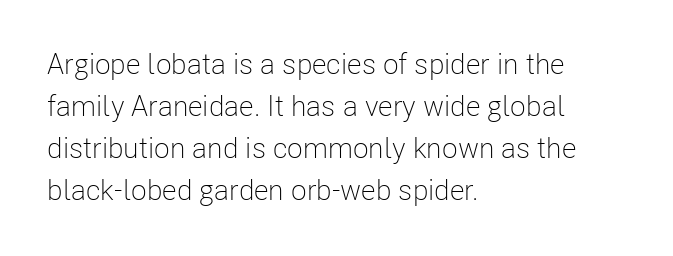
Lines of text with bare space underneath. Look at the bottom of the vertical strokes: they stop flat, with no serifs. Which margin do the lines hug? The left one — the right edge is uneven. Looks like regular typesetting: each glyph gets only the width it needs. Nothing unusual about the tracking: characters are spaced as the font intends.
